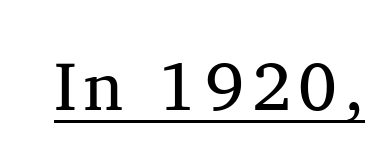
The typesetting does not lean heavy: it is not bold. The typesetter has applied underlining to the passage shown. Unlike a clean sans, this face finishes its strokes with serifs. Unlike italic type, these characters show no tilt at all.
